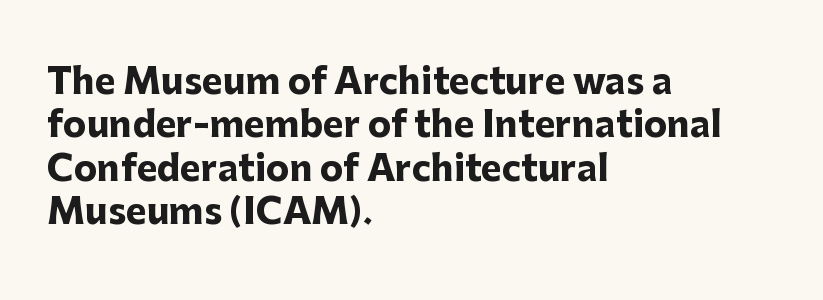
{"serif": "no", "italic": "no", "bold": "yes", "weight": "heavy", "width": "normal", "stroke_contrast": "low", "x_height": "medium", "monospaced": "no", "underline": "no", "align": "left", "line_spacing_ratio": 1.24, "letter_spacing": "normal", "letter_spacing_em": 0.0, "glyph_px": 35}
